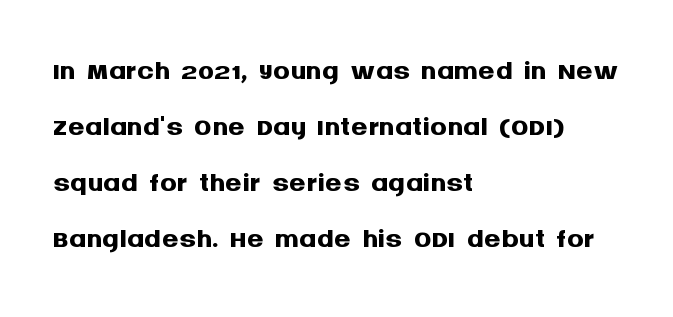
Q: Is the text bold? A: Yes.
Q: Is the text italic (slanted)? A: No, it is upright.
Q: Is the typeface a serif or a sans-serif typeface? A: Sans-serif.
Q: Is the text underlined? A: No.
Q: How is the paragraph aligned? A: Left-aligned.
Q: Is the spacing between letters normal or unusually wide? A: Normal.
Q: Is the spacing between lines tight, normal or loose? A: Normal.
Q: Width (condensed, normal, or wide)? A: Normal.
Q: Stroke contrast? A: Medium.
Q: x-height? A: Large.
Q: Monospaced? A: No.
